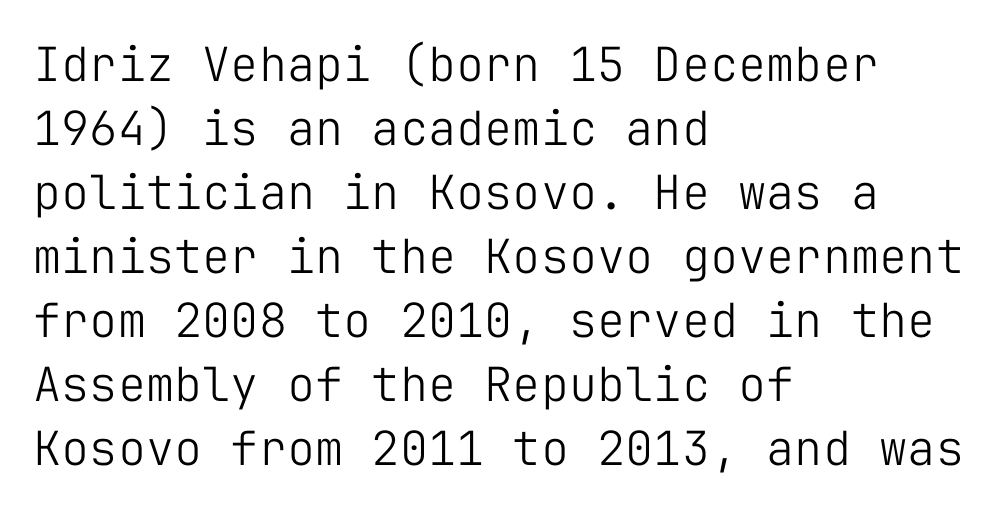
The image shows 47 px light sans-serif type, upright, monospaced; set left-aligned, normal line spacing (1.36x), normal letter spacing, not underlined; low stroke contrast and a medium x-height.
